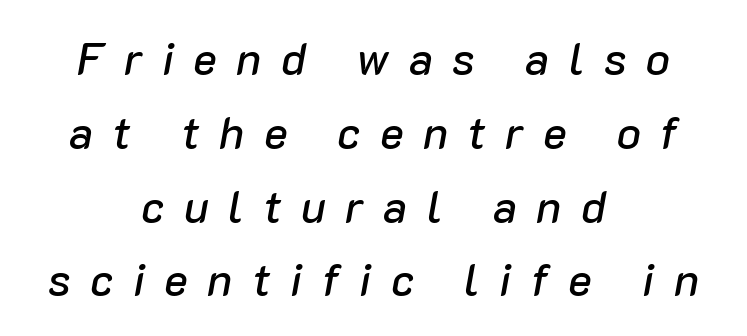
Q: Is the text italic (slanted)? A: Yes, it leans right by about 10 degrees.
Q: Is the text underlined? A: No.
Q: How is the paragraph aligned? A: Centered.
Q: Is the spacing between letters normal or unusually wide? A: Unusually wide.
Q: Is the spacing between lines tight, normal or loose? A: Normal.
Q: Width (condensed, normal, or wide)? A: Normal.
Q: Stroke contrast? A: Low.
Q: x-height? A: Medium.
Q: Monospaced? A: No.
